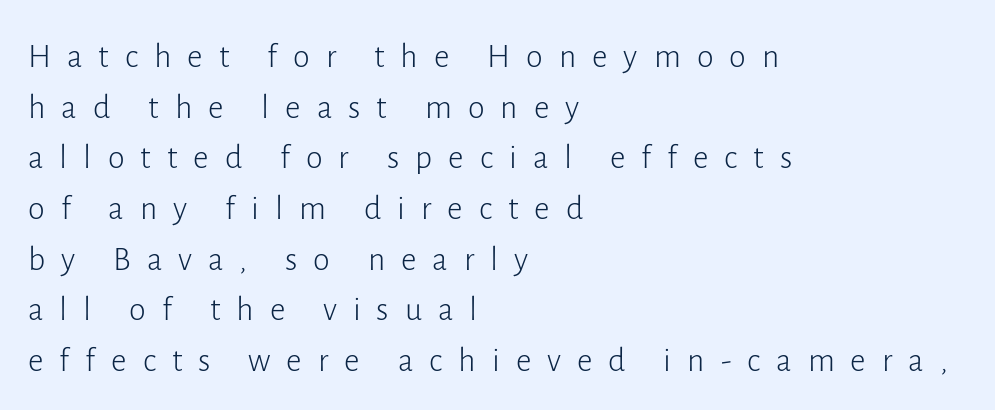
{"serif": "no", "italic": "no", "bold": "no", "weight": "light", "width": "normal", "stroke_contrast": "low", "x_height": "medium", "monospaced": "no", "underline": "no", "align": "left", "line_spacing": "normal", "line_spacing_ratio": 1.49, "letter_spacing": "wide", "letter_spacing_em": 0.47, "glyph_px": 34}
